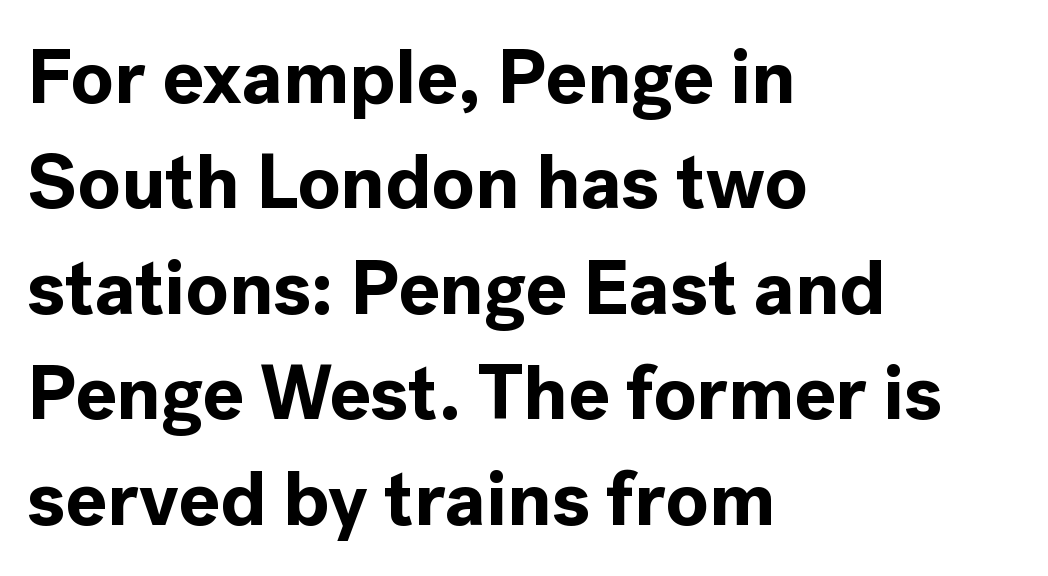
The image shows 77 px bold sans-serif type, upright; set left-aligned, normal line spacing (1.37x), normal letter spacing, not underlined; a medium x-height.
